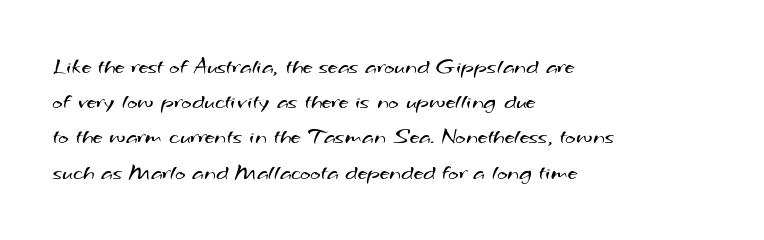
{"bold": "no", "underline": "no", "align": "left", "line_spacing": "normal", "line_spacing_ratio": 1.6, "letter_spacing": "normal", "letter_spacing_em": 0.0, "glyph_px": 22}
